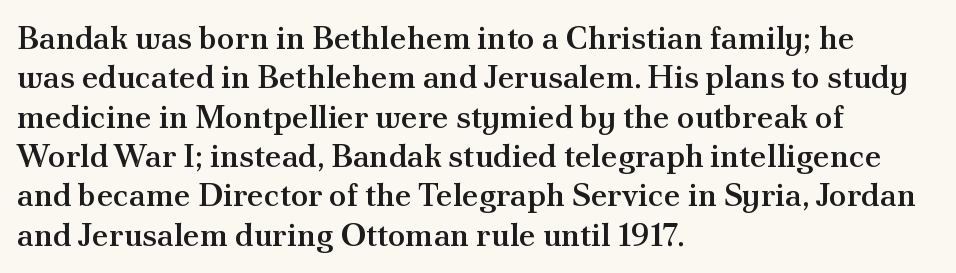
{"serif": "yes", "italic": "no", "bold": "semi", "weight": "semibold", "width": "normal", "stroke_contrast": "medium", "x_height": "small", "monospaced": "no", "underline": "no", "align": "left", "line_spacing_ratio": 1.23, "letter_spacing": "normal", "letter_spacing_em": 0.0, "glyph_px": 32}
